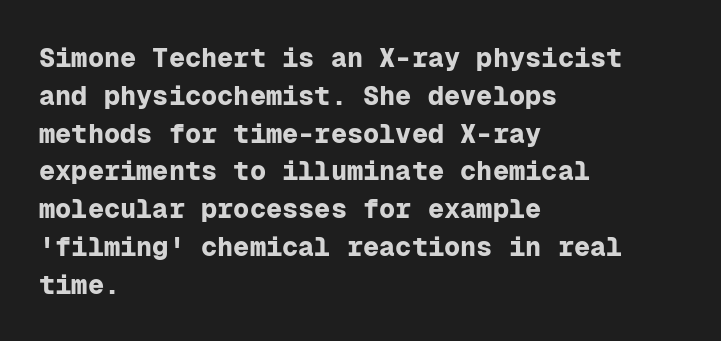
{"italic": "no", "bold": "yes", "underline": "no", "align": "left", "line_spacing": "normal", "line_spacing_ratio": 1.4, "letter_spacing": "normal", "letter_spacing_em": 0.0, "glyph_px": 27}
